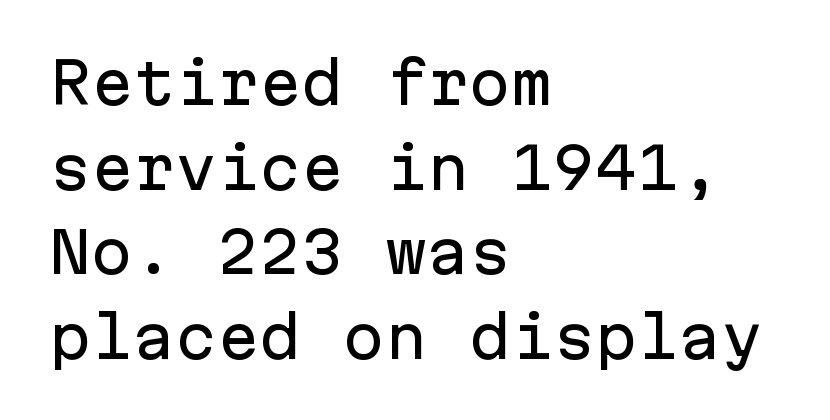
Note the uniform advance width — an 'i' takes as much space as an 'm'. The rendering anchors every line to the left-hand side. The rows are spaced the way most documents space them. Honestly, the letter spacing is just normal — you wouldn't notice it. Plain, unruled lines of type.
